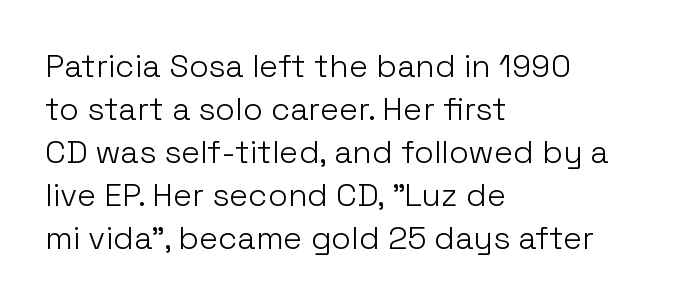
It's the straight-up-and-down kind of type. The rows are spaced the way most documents space them. The typesetter chose a ragged-right arrangement here. The space beneath each line is pristine and unruled. Words appear dense and cohesive because spacing is normal. Check where the strokes stop: nothing finishes them off — pure sans.
